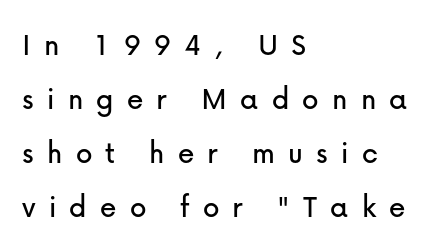
Q: Is the text italic (slanted)? A: No, it is upright.
Q: Is the typeface a serif or a sans-serif typeface? A: Sans-serif.
Q: Is the text underlined? A: No.
Q: How is the paragraph aligned? A: Left-aligned.
Q: Is the spacing between letters normal or unusually wide? A: Unusually wide.
Q: Is the spacing between lines tight, normal or loose? A: Normal.
Q: Width (condensed, normal, or wide)? A: Normal.
Q: Stroke contrast? A: Low.
Q: x-height? A: Medium.
Q: Monospaced? A: No.
